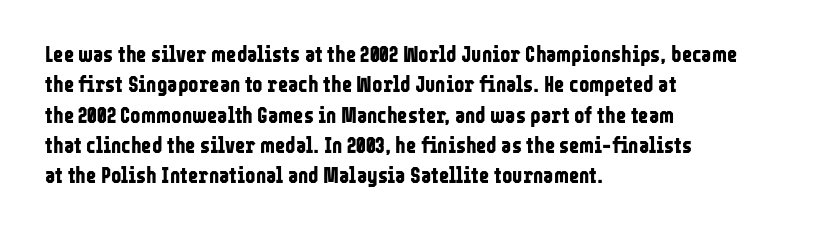
The image shows 22 px bold type, upright; set left-aligned, normal line spacing (1.38x), normal letter spacing, not underlined.
